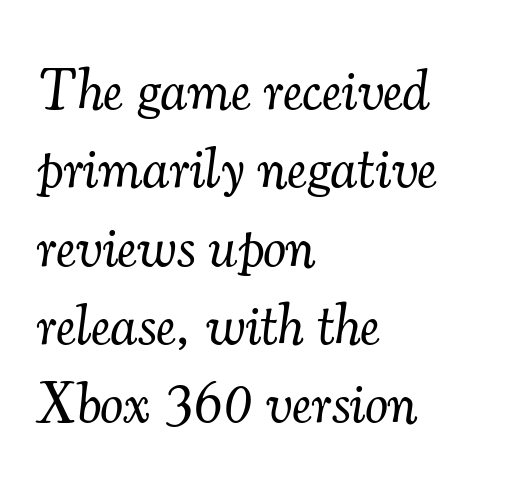
The image shows 58 px light serif type, italic (leaning right); set left-aligned, normal line spacing (1.35x), normal letter spacing, not underlined; medium stroke contrast and a small x-height.
